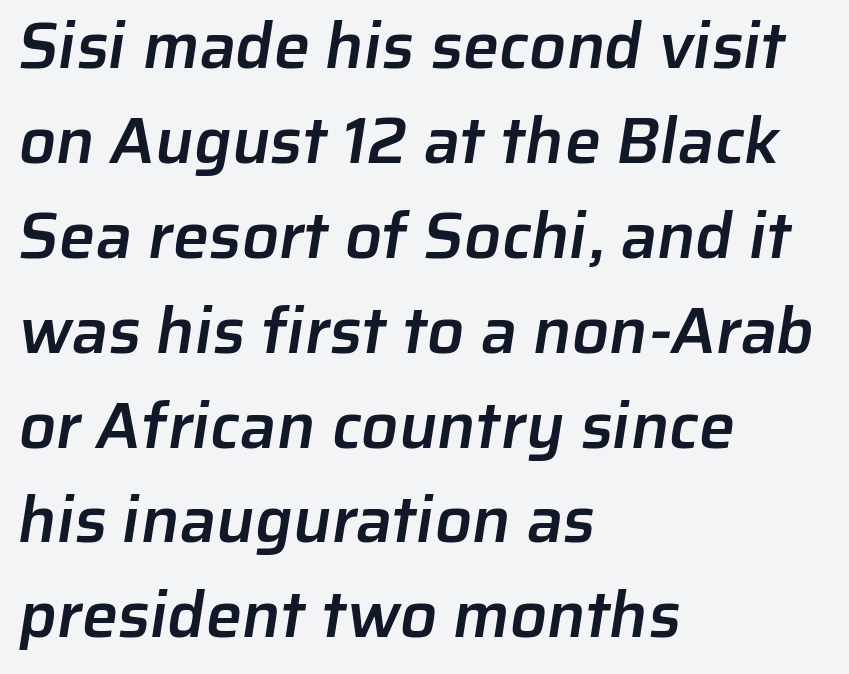
Q: Is the text bold? A: Semi-bold.
Q: Is the typeface a serif or a sans-serif typeface? A: Sans-serif.
Q: Is the text underlined? A: No.
Q: How is the paragraph aligned? A: Left-aligned.
Q: Is the spacing between letters normal or unusually wide? A: Normal.
Q: Is the spacing between lines tight, normal or loose? A: Normal.
Q: Width (condensed, normal, or wide)? A: Normal.
Q: Stroke contrast? A: Low.
Q: x-height? A: Medium.
Q: Monospaced? A: No.
